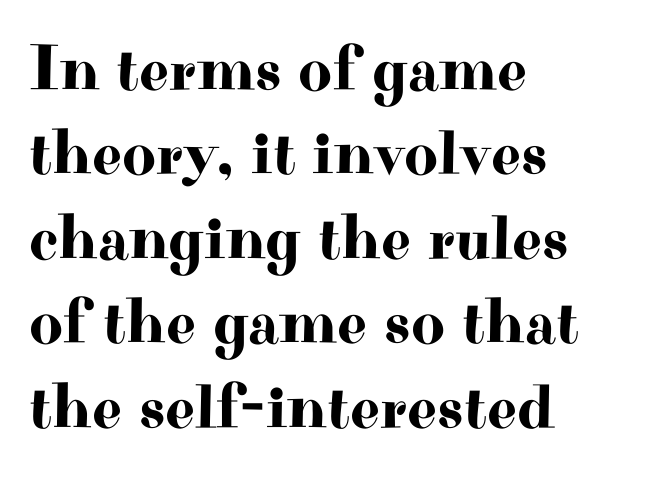
Q: Is the text italic (slanted)? A: No, it is upright.
Q: Is the typeface a serif or a sans-serif typeface? A: Serif.
Q: Is the text underlined? A: No.
Q: How is the paragraph aligned? A: Left-aligned.
Q: Is the spacing between letters normal or unusually wide? A: Normal.
Q: Is the spacing between lines tight, normal or loose? A: Normal.
Q: Width (condensed, normal, or wide)? A: Wide.
Q: Stroke contrast? A: High.
Q: x-height? A: Small.
Q: Monospaced? A: No.
